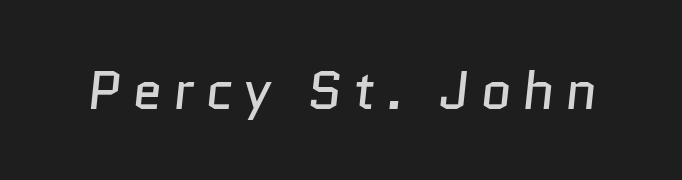
Q: Is the text bold? A: No.
Q: Is the typeface a serif or a sans-serif typeface? A: Sans-serif.
Q: Is the text underlined? A: No.
Q: Is the spacing between letters normal or unusually wide? A: Unusually wide.
Q: Width (condensed, normal, or wide)? A: Normal.
Q: Stroke contrast? A: Low.
Q: x-height? A: Medium.
Q: Monospaced? A: No.
